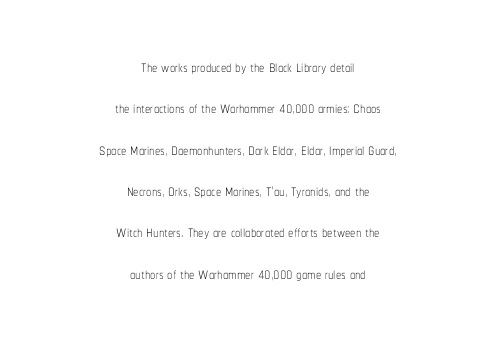
Q: Is the text bold? A: No.
Q: Is the text italic (slanted)? A: No, it is upright.
Q: Is the text underlined? A: No.
Q: How is the paragraph aligned? A: Centered.
Q: Is the spacing between letters normal or unusually wide? A: Normal.
Q: Is the spacing between lines tight, normal or loose? A: Loose.
